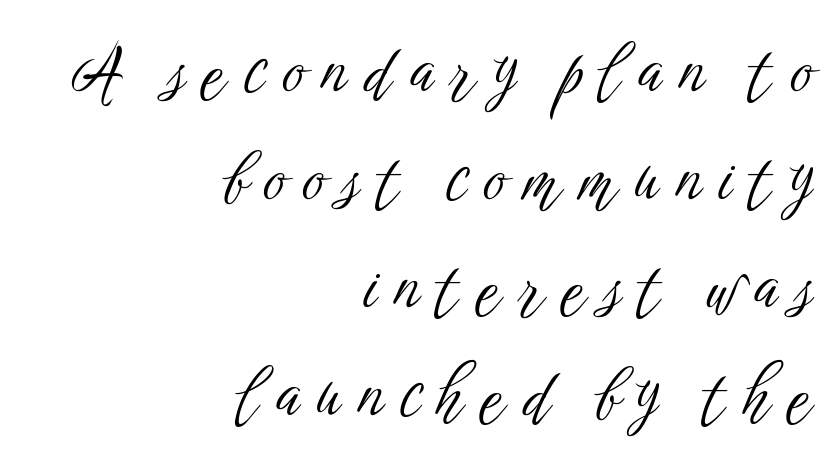
{"serif": "no", "bold": "no", "weight": "light", "width": "condensed", "stroke_contrast": "low", "x_height": "medium", "monospaced": "no", "underline": "no", "align": "right", "line_spacing": "normal", "line_spacing_ratio": 1.61, "letter_spacing": "wide", "letter_spacing_em": 0.26, "glyph_px": 67}
